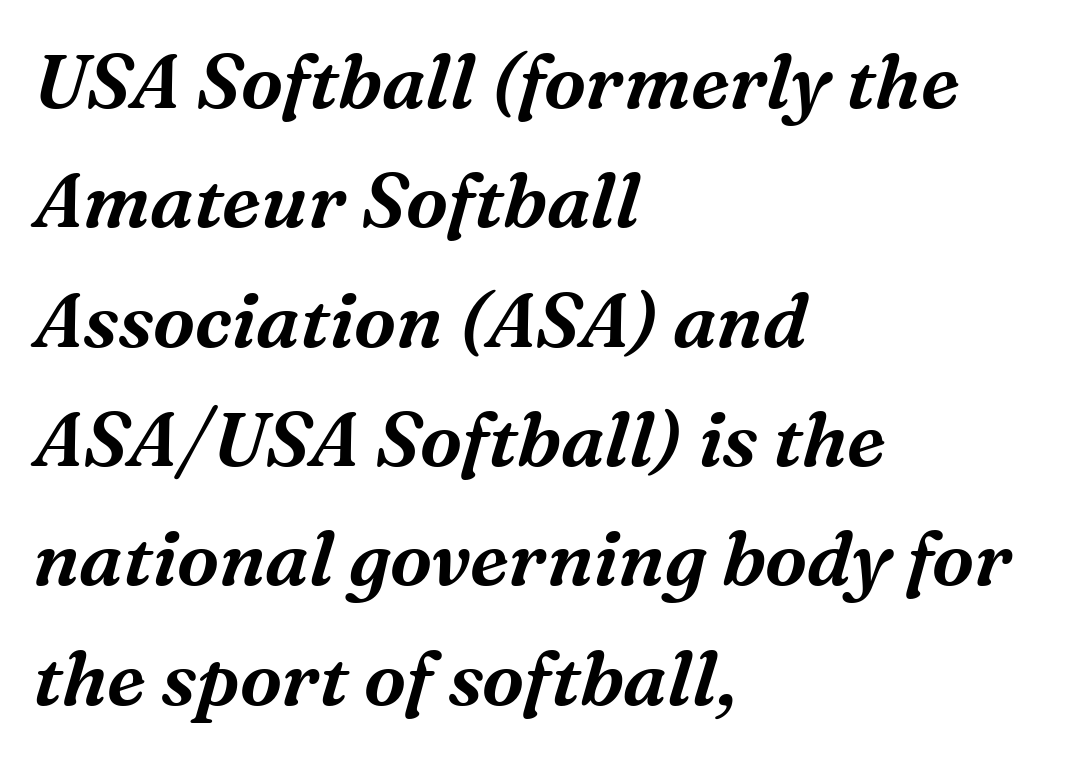
Q: Is the text italic (slanted)? A: Yes, it leans right by about 16 degrees.
Q: Is the typeface a serif or a sans-serif typeface? A: Serif.
Q: Is the text underlined? A: No.
Q: How is the paragraph aligned? A: Left-aligned.
Q: Is the spacing between letters normal or unusually wide? A: Normal.
Q: Is the spacing between lines tight, normal or loose? A: Normal.
Q: Width (condensed, normal, or wide)? A: Normal.
Q: Stroke contrast? A: Medium.
Q: x-height? A: Medium.
Q: Monospaced? A: No.
